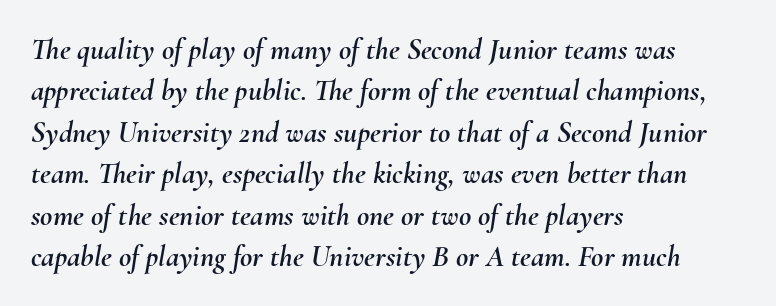
Q: Is the text italic (slanted)? A: Yes, it leans right by about 10 degrees.
Q: Is the text underlined? A: No.
Q: How is the paragraph aligned? A: Left-aligned.
Q: Is the spacing between letters normal or unusually wide? A: Normal.
Q: Is the spacing between lines tight, normal or loose? A: Normal.
Q: Width (condensed, normal, or wide)? A: Normal.
Q: Stroke contrast? A: Medium.
Q: x-height? A: Small.
Q: Monospaced? A: No.
